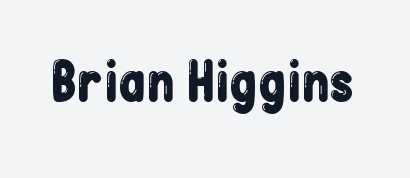
Each letter's strokes conclude bluntly, with no projecting serifs. You can tell it's not italic because the verticals are truly vertical. The type is set solid horizontally, with unmodified tracking. Honestly, there is no underline to notice here at all. The passage shown is typed in a proportional face where columns would drift.
